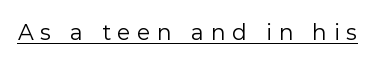
{"italic": "no", "bold": "no", "underline": "yes", "letter_spacing": "wide", "letter_spacing_em": 0.3, "glyph_px": 22}
